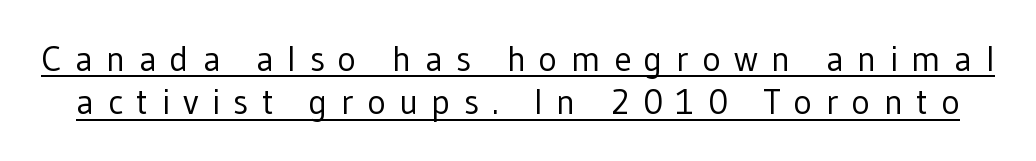
Q: Is the text bold? A: No.
Q: Is the text italic (slanted)? A: No, it is upright.
Q: Is the typeface a serif or a sans-serif typeface? A: Sans-serif.
Q: Is the text underlined? A: Yes.
Q: Is the spacing between letters normal or unusually wide? A: Unusually wide.
Q: Width (condensed, normal, or wide)? A: Normal.
Q: Stroke contrast? A: Low.
Q: x-height? A: Medium.
Q: Monospaced? A: No.
